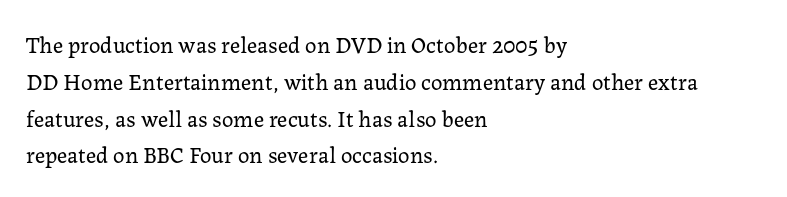
The image shows 23 px text type, upright; set left-aligned, normal line spacing (1.6x), normal letter spacing, not underlined.
